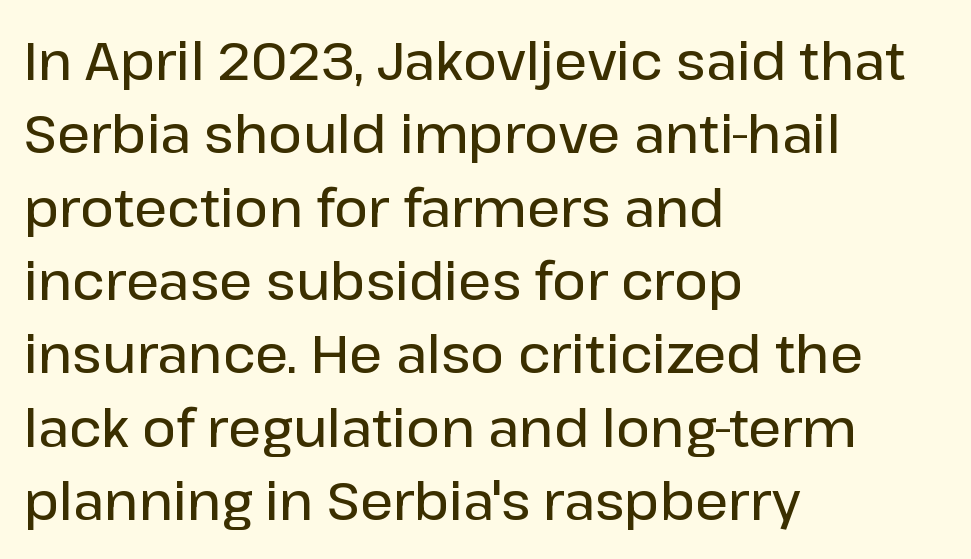
{"serif": "no", "italic": "no", "bold": "semi", "weight": "semibold", "width": "normal", "stroke_contrast": "low", "x_height": "medium", "monospaced": "no", "underline": "no", "align": "left", "line_spacing": "normal", "line_spacing_ratio": 1.41, "letter_spacing": "normal", "letter_spacing_em": 0.0, "glyph_px": 52}
